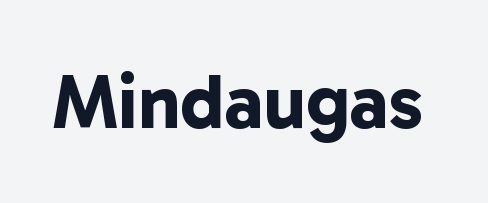
Nobody touched the tracking dial on this one. A typesetter would call this proportional, since set widths differ per character. Typographically, this falls in the sans-serif category. Underline: absent. Bold? Absolutely — the strokes are thick and heavy.
